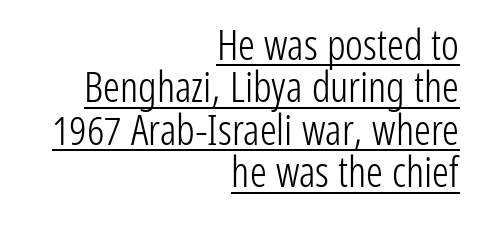
Look at the bottom of the vertical strokes: they stop flat, with no serifs. Spacing between characters is what you'd get straight out of the box. Weight: in the light-to-regular range. You could not count columns in this text — the font is proportionally spaced. Where is the straight margin? On the right. Style check: upright.
